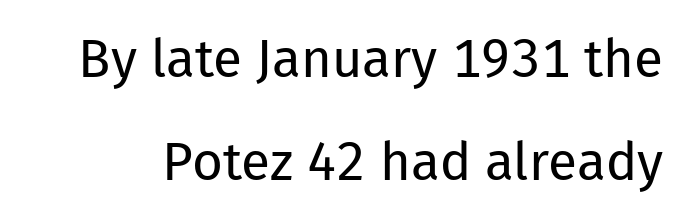
The image shows 53 px regular-weight sans-serif type, upright; set loose line spacing (1.94x), normal letter spacing, not underlined; low stroke contrast and a medium x-height.
